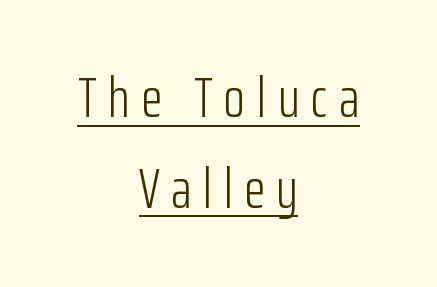
{"serif": "no", "italic": "no", "bold": "no", "weight": "light", "width": "condensed", "stroke_contrast": "low", "x_height": "medium", "monospaced": "no", "underline": "yes", "align": "center", "line_spacing": "normal", "line_spacing_ratio": 1.65, "letter_spacing": "wide", "letter_spacing_em": 0.21, "glyph_px": 55}
